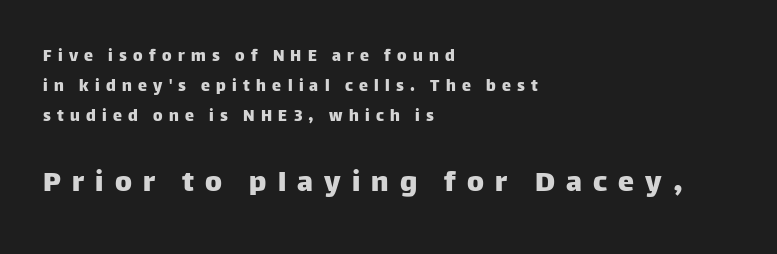
Larger block? The one below; the one above is distinctly smaller. Does the lettering tilt? It doesn't — this is upright. This is sans-serif lettering, the kind often seen on screens and signage. Visually the block forms a straight wall on the left and a jagged coastline on the right.
